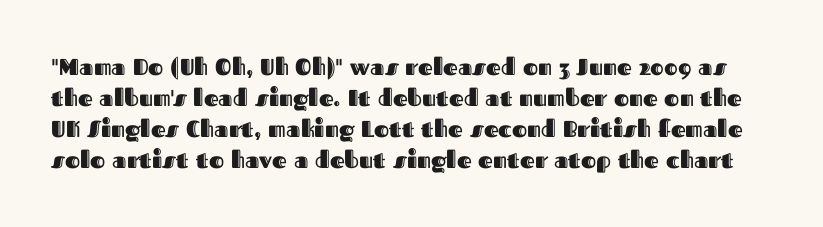
The image shows 23 px text type, upright; set normal line spacing (1.35x), normal letter spacing, not underlined.
